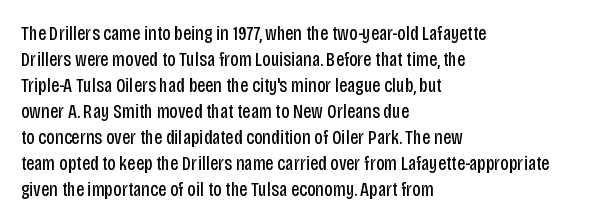
{"italic": "no", "bold": "no", "underline": "no", "align": "left", "line_spacing": "normal", "line_spacing_ratio": 1.3, "letter_spacing": "normal", "letter_spacing_em": 0.0, "glyph_px": 20}
